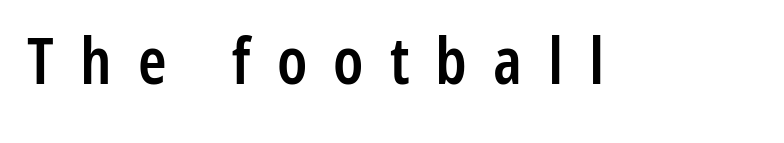
Every stem runs plumb, perpendicular to the baseline. Any mark beneath the type? The region is blank. The gaps between neighbouring characters are conspicuously large. Strokes here are thickened, but only to semibold level.
